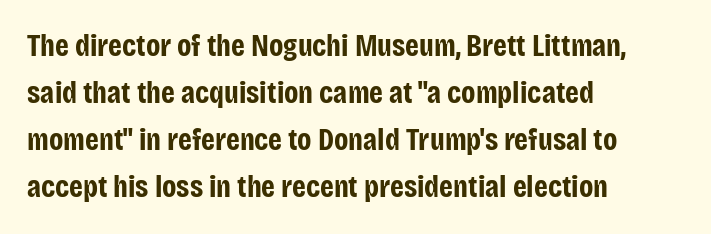
The image shows 31 px bold, condensed sans-serif type, upright; set left-aligned, normal line spacing (1.52x), normal letter spacing, not underlined; low stroke contrast and a large x-height.
